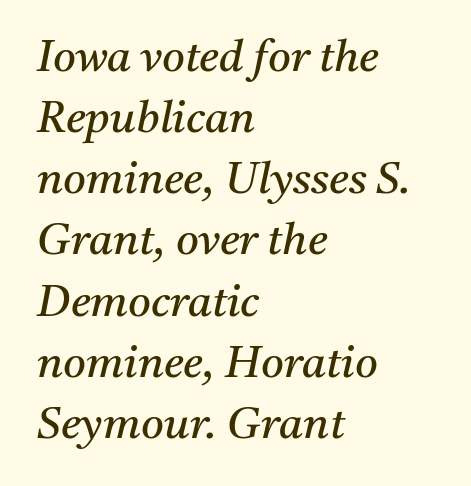
Q: Is the text bold? A: No.
Q: Is the text italic (slanted)? A: Yes, it leans right by about 11 degrees.
Q: Is the typeface a serif or a sans-serif typeface? A: Serif.
Q: Is the text underlined? A: No.
Q: How is the paragraph aligned? A: Left-aligned.
Q: Is the spacing between letters normal or unusually wide? A: Normal.
Q: Is the spacing between lines tight, normal or loose? A: Normal.
Q: Width (condensed, normal, or wide)? A: Normal.
Q: Stroke contrast? A: Medium.
Q: x-height? A: Medium.
Q: Monospaced? A: No.
